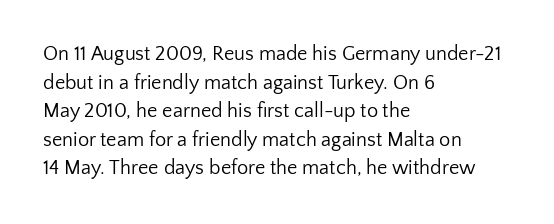
Q: Is the text bold? A: No.
Q: Is the text italic (slanted)? A: No, it is upright.
Q: Is the text underlined? A: No.
Q: How is the paragraph aligned? A: Left-aligned.
Q: Is the spacing between letters normal or unusually wide? A: Normal.
Q: Is the spacing between lines tight, normal or loose? A: Normal.
